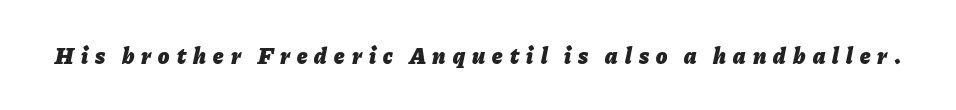
Q: Is the text bold? A: Yes.
Q: Is the text italic (slanted)? A: Yes, it leans right by about 11 degrees.
Q: Is the text underlined? A: No.
Q: Is the spacing between letters normal or unusually wide? A: Unusually wide.
